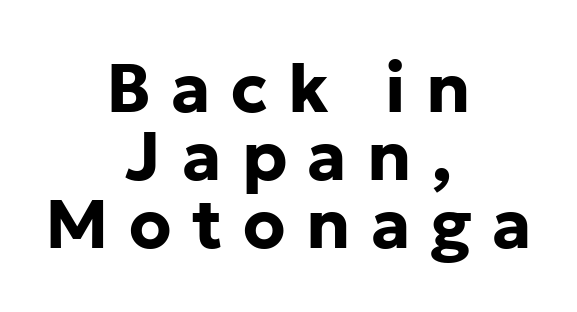
Each line is balanced around a shared central axis. The space beneath each line is pristine and unruled. Posture: vertical. These lines huddle together more closely than default settings would place them. Each letter keeps its own natural width here, so spacing adapts to shape.
